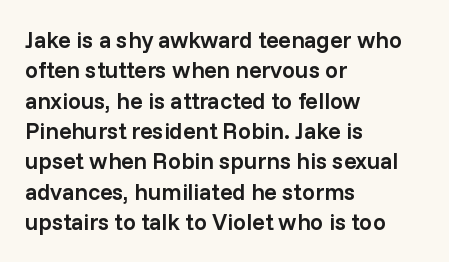
Q: Is the text bold? A: Semi-bold.
Q: Is the text italic (slanted)? A: No, it is upright.
Q: Is the text underlined? A: No.
Q: How is the paragraph aligned? A: Left-aligned.
Q: Is the spacing between letters normal or unusually wide? A: Normal.
Q: Is the spacing between lines tight, normal or loose? A: Normal.
